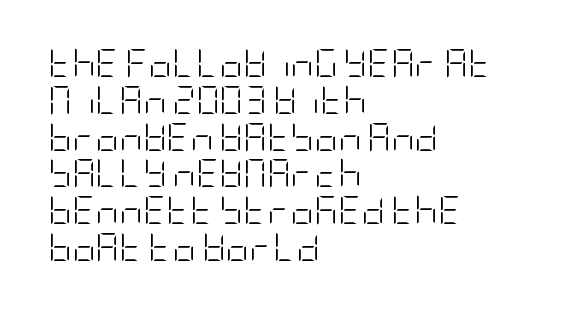
The image shows 29 px light, condensed sans-serif type, upright; set left-aligned, normal line spacing (1.27x), normal letter spacing, not underlined; low stroke contrast and a large x-height.
